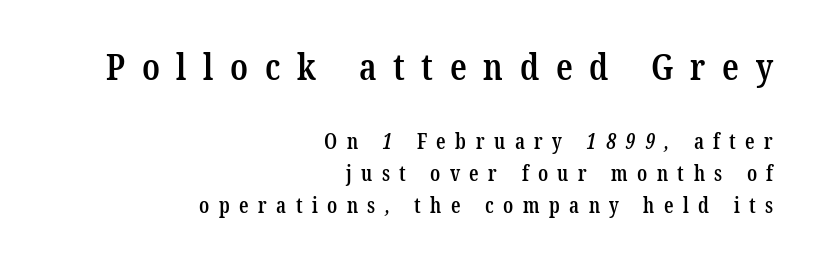
This is the in-between weight designers call semibold or demi. A typesetter would call this heavily tracked-out type. The passage shown stacks its lines at a standard gap. The rendering shrinks the type as you move from the upper chunk to the lower. The designer went with a serif here, giving each stem small feet. Each letter keeps its own natural width here, so spacing adapts to shape.
